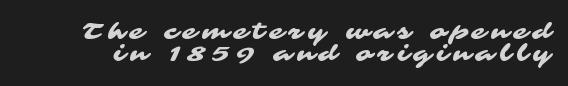
{"underline": "no", "line_spacing": "tight", "line_spacing_ratio": 0.95, "letter_spacing": "wide", "letter_spacing_em": 0.24, "glyph_px": 23}
